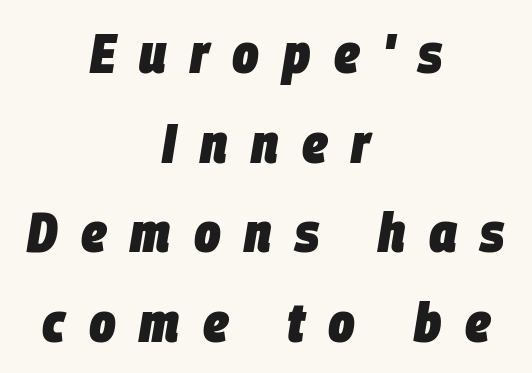
A typesetter would call this leading conventional body-copy spacing. Typographic density is high because the face is bold. The letterforms stand isolated, each surrounded by extra space. The passage shown is typed in a proportional face where columns would drift. Would a proofreader flag this as italicized? Yes. A student would call this center alignment; a typographer would say set centered.
